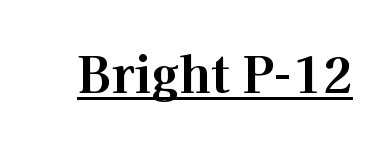
{"serif": "yes", "italic": "no", "bold": "yes", "weight": "bold", "width": "normal", "stroke_contrast": "high", "x_height": "medium", "monospaced": "no", "underline": "yes", "letter_spacing": "normal", "letter_spacing_em": 0.0, "glyph_px": 50}
